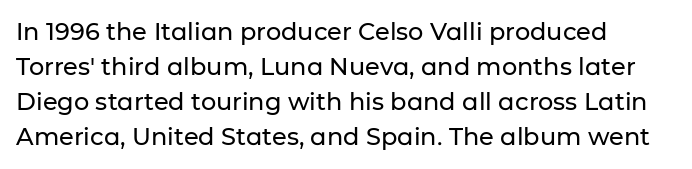
{"italic": "no", "underline": "no", "align": "left", "line_spacing": "normal", "line_spacing_ratio": 1.46, "letter_spacing": "normal", "letter_spacing_em": 0.0, "glyph_px": 24}
